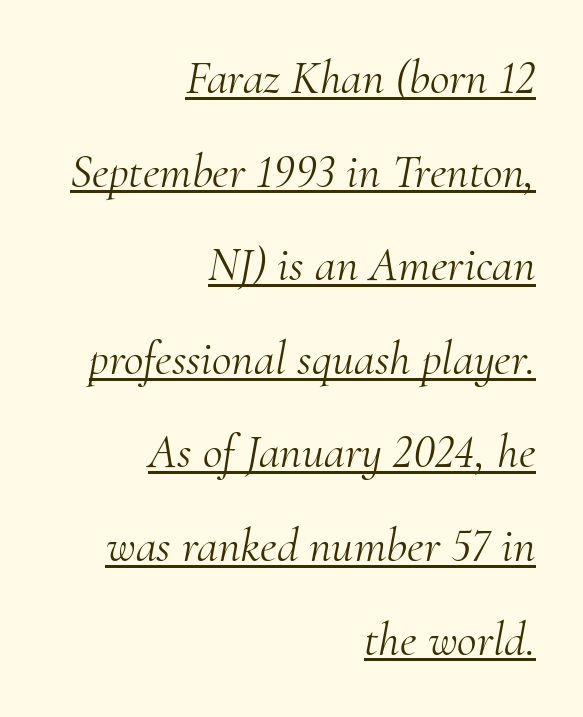
{"serif": "yes", "italic": "yes", "lean": "right", "slant_degrees": 10, "bold": "no", "weight": "light", "width": "normal", "stroke_contrast": "medium", "x_height": "small", "monospaced": "no", "underline": "yes", "align": "right", "line_spacing": "loose", "line_spacing_ratio": 1.95, "letter_spacing": "normal", "letter_spacing_em": 0.0, "glyph_px": 48}
